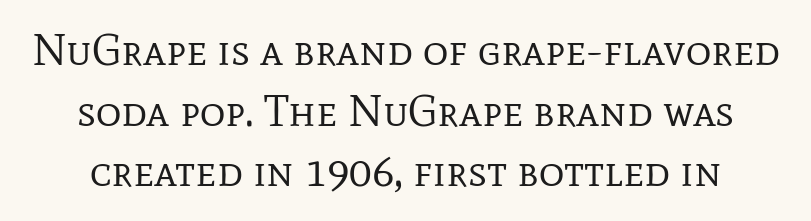
The image shows 44 px regular-weight serif type, upright; set normal line spacing (1.38x), normal letter spacing, not underlined; low stroke contrast and a medium x-height.
